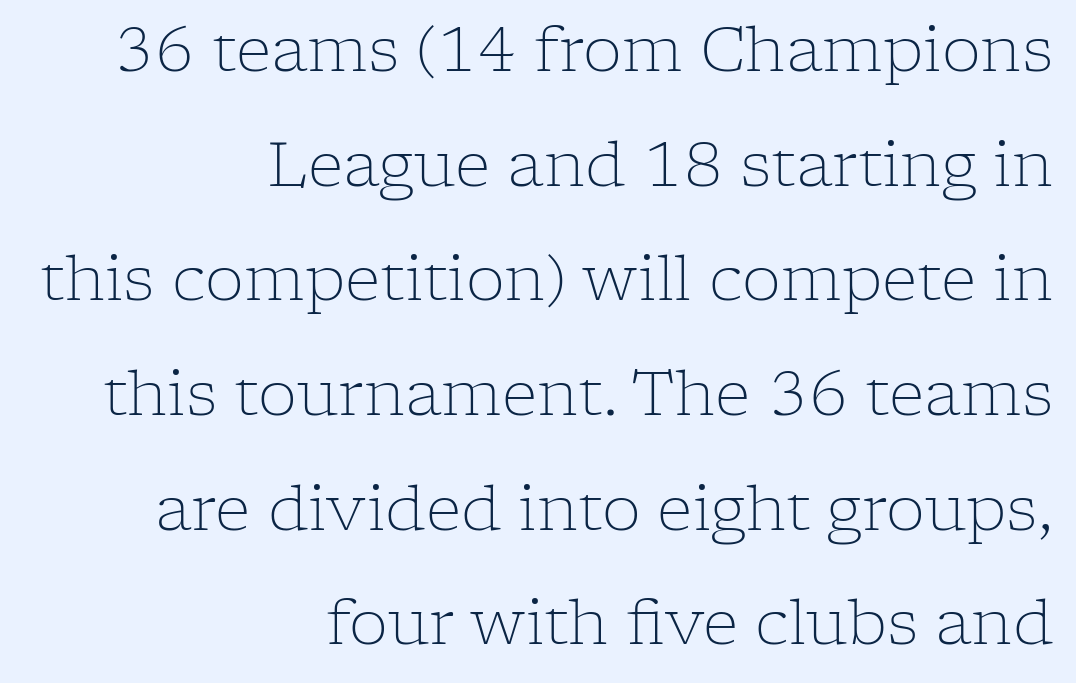
{"serif": "yes", "italic": "no", "bold": "no", "weight": "light", "width": "normal", "stroke_contrast": "low", "x_height": "medium", "monospaced": "no", "underline": "no", "align": "right", "line_spacing_ratio": 1.85, "letter_spacing": "normal", "letter_spacing_em": 0.0, "glyph_px": 62}
